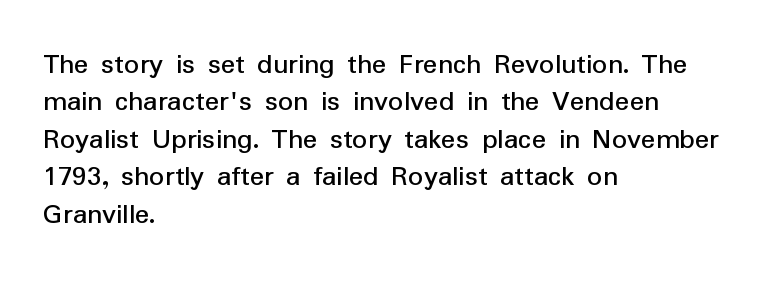
One-word summary of the alignment: left. You can tell it's not italic because the verticals are truly vertical. Bare-footed words on every line. This rendering employs a face without finishing strokes, i.e., a sans-serif. Compared with typical paragraphs, the rows here are spaced about the same. The line texture is even and compact thanks to regular tracking.
